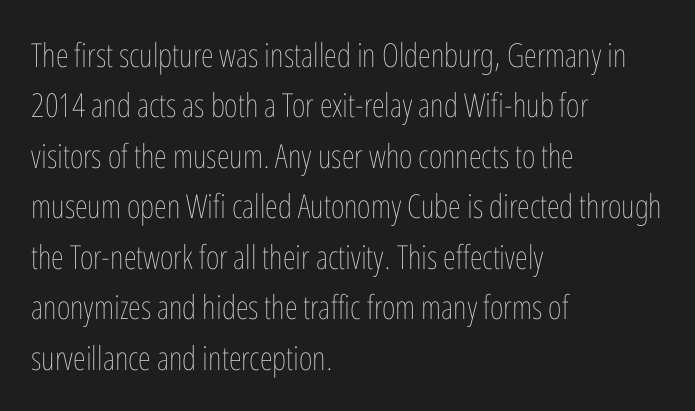
{"italic": "no", "bold": "no", "weight": "thin", "width": "condensed", "stroke_contrast": "low", "x_height": "medium", "monospaced": "no", "underline": "no", "align": "left", "line_spacing": "normal", "line_spacing_ratio": 1.53, "letter_spacing": "normal", "letter_spacing_em": 0.0, "glyph_px": 33}
